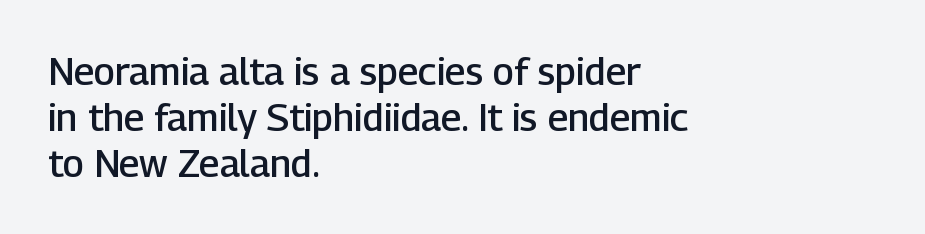
Q: Is the text bold? A: Semi-bold.
Q: Is the text italic (slanted)? A: No, it is upright.
Q: Is the typeface a serif or a sans-serif typeface? A: Sans-serif.
Q: Is the text underlined? A: No.
Q: How is the paragraph aligned? A: Left-aligned.
Q: Is the spacing between letters normal or unusually wide? A: Normal.
Q: Width (condensed, normal, or wide)? A: Normal.
Q: Stroke contrast? A: Low.
Q: x-height? A: Medium.
Q: Monospaced? A: No.
